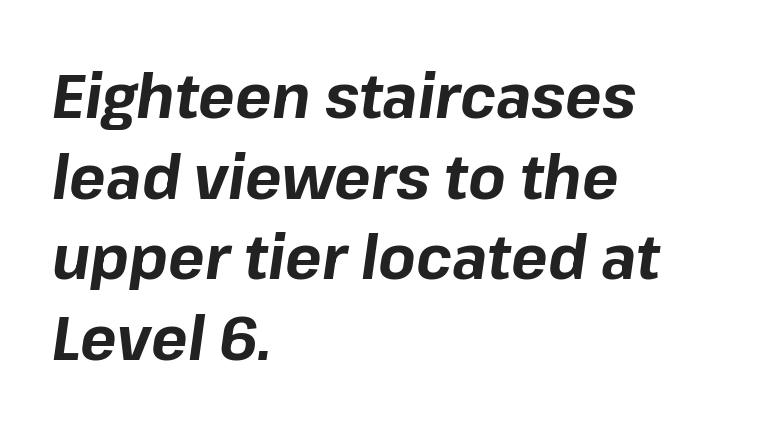
Q: Is the text bold? A: Yes.
Q: Is the text italic (slanted)? A: Yes, it leans right by about 8 degrees.
Q: Is the text underlined? A: No.
Q: How is the paragraph aligned? A: Left-aligned.
Q: Is the spacing between letters normal or unusually wide? A: Normal.
Q: Is the spacing between lines tight, normal or loose? A: Normal.
Q: Width (condensed, normal, or wide)? A: Normal.
Q: Stroke contrast? A: Low.
Q: x-height? A: Medium.
Q: Monospaced? A: No.
